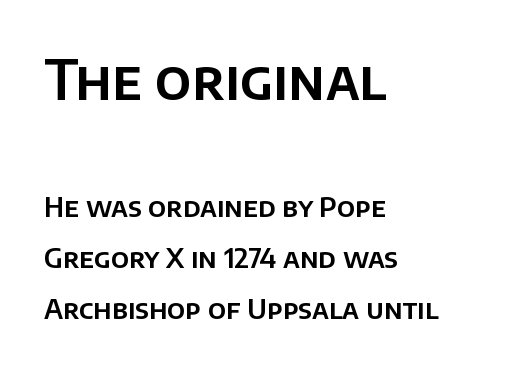
Q: Is the text italic (slanted)? A: No, it is upright.
Q: Is the typeface a serif or a sans-serif typeface? A: Sans-serif.
Q: Is the text underlined? A: No.
Q: How is the paragraph aligned? A: Left-aligned.
Q: Is the spacing between letters normal or unusually wide? A: Normal.
Q: Which block of text is set in a larger size, the first (top) or the second (bottom)? A: The first (top) one.
Q: Width (condensed, normal, or wide)? A: Normal.
Q: Stroke contrast? A: Low.
Q: x-height? A: Large.
Q: Monospaced? A: No.
